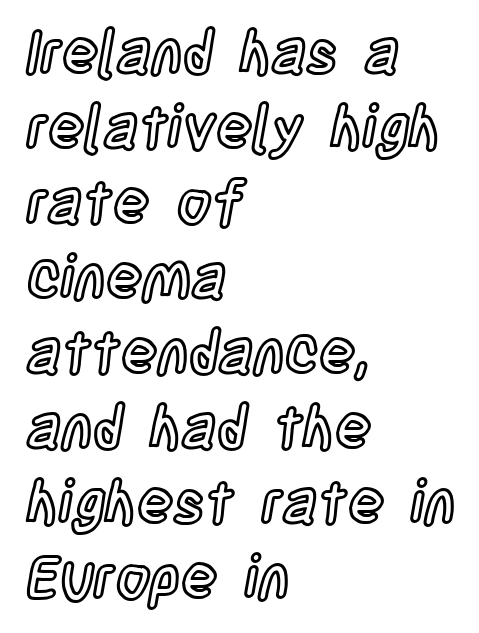
The image shows 60 px condensed type; set left-aligned, normal line spacing (1.25x), normal letter spacing, not underlined; a large x-height.
